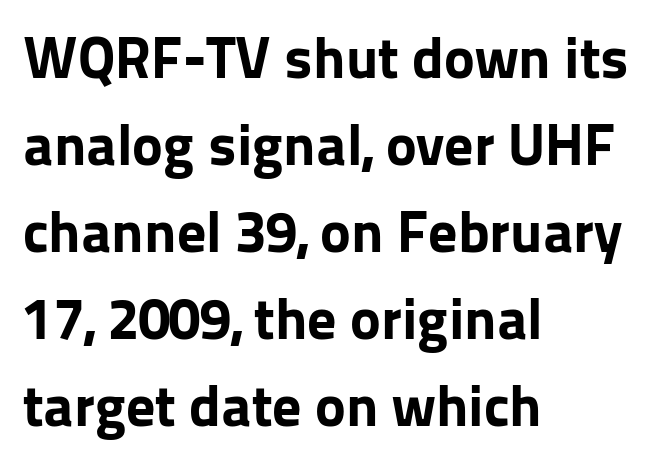
{"serif": "no", "italic": "no", "bold": "yes", "weight": "bold", "width": "normal", "stroke_contrast": "low", "x_height": "medium", "monospaced": "no", "underline": "no", "align": "left", "line_spacing": "normal", "line_spacing_ratio": 1.5, "letter_spacing": "normal", "letter_spacing_em": 0.0, "glyph_px": 58}
